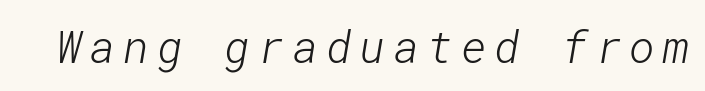
Q: Is the text bold? A: No.
Q: Is the typeface a serif or a sans-serif typeface? A: Sans-serif.
Q: Is the text underlined? A: No.
Q: Width (condensed, normal, or wide)? A: Normal.
Q: Stroke contrast? A: Low.
Q: x-height? A: Medium.
